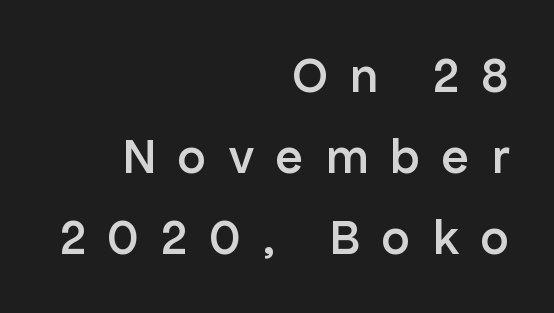
The image shows 50 px semibold sans-serif type, upright; set right-aligned, normal line spacing (1.62x), unusually wide letter spacing (+0.45 em), not underlined; low stroke contrast and a medium x-height.
